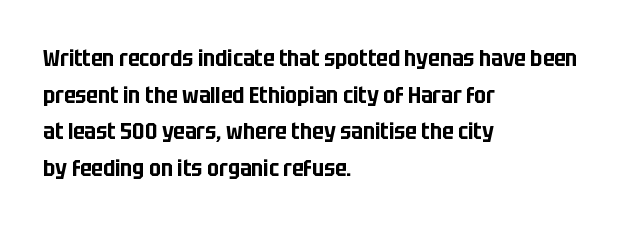
Rendered with straight, roman letterforms. Notice how the passage keeps a crisp vertical edge on the left only. A typesetter would call this leading conventional body-copy spacing. Is the letter spacing exaggerated? No — it looks like the ordinary default.
